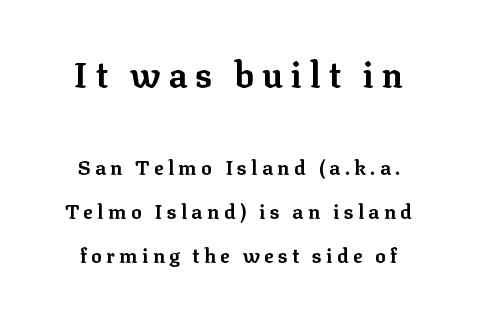
Q: Is the text bold? A: Yes.
Q: Is the text italic (slanted)? A: No, it is upright.
Q: Is the typeface a serif or a sans-serif typeface? A: Serif.
Q: Is the text underlined? A: No.
Q: How is the paragraph aligned? A: Centered.
Q: Is the spacing between letters normal or unusually wide? A: Unusually wide.
Q: Is the spacing between lines tight, normal or loose? A: Loose.
Q: Which block of text is set in a larger size, the first (top) or the second (bottom)? A: The first (top) one.
Q: Width (condensed, normal, or wide)? A: Normal.
Q: Stroke contrast? A: Low.
Q: x-height? A: Medium.
Q: Monospaced? A: No.
